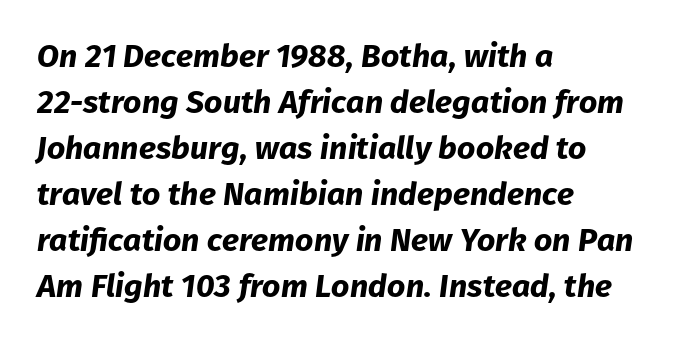
{"italic": "yes", "lean": "right", "slant_degrees": 8, "bold": "yes", "weight": "bold", "width": "normal", "stroke_contrast": "low", "x_height": "medium", "monospaced": "no", "underline": "no", "align": "left", "line_spacing": "normal", "line_spacing_ratio": 1.44, "letter_spacing": "normal", "letter_spacing_em": 0.0, "glyph_px": 32}
